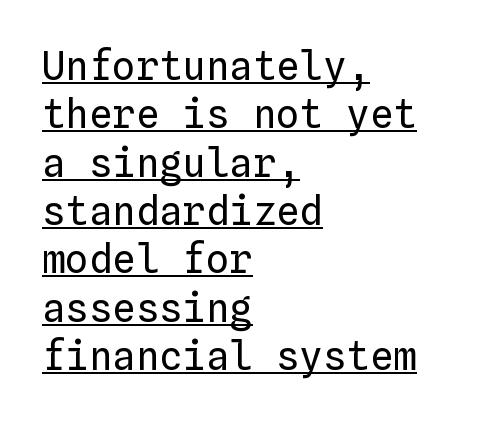
The image shows 39 px regular-weight type, upright, monospaced; set left-aligned, line spacing 1.24x, normal letter spacing, underlined; low stroke contrast and a medium x-height.
